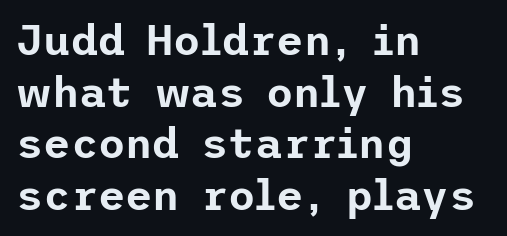
The image shows 42 px sans-serif type, upright; set left-aligned, line spacing 1.23x, normal letter spacing, not underlined; low stroke contrast and a medium x-height.
